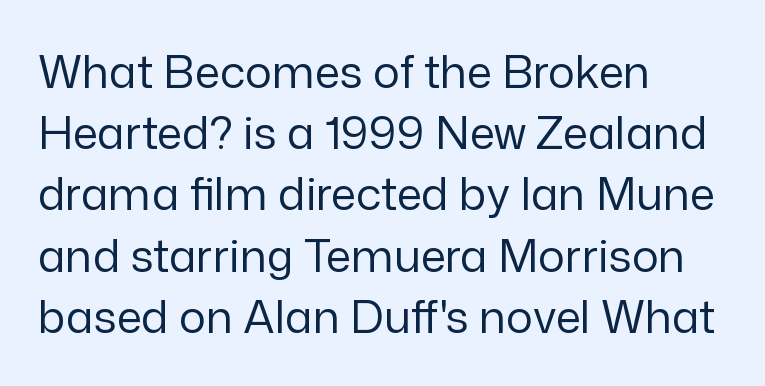
The image shows 45 px regular-weight sans-serif type, upright; set left-aligned, normal line spacing (1.36x), normal letter spacing, not underlined; low stroke contrast and a medium x-height.
